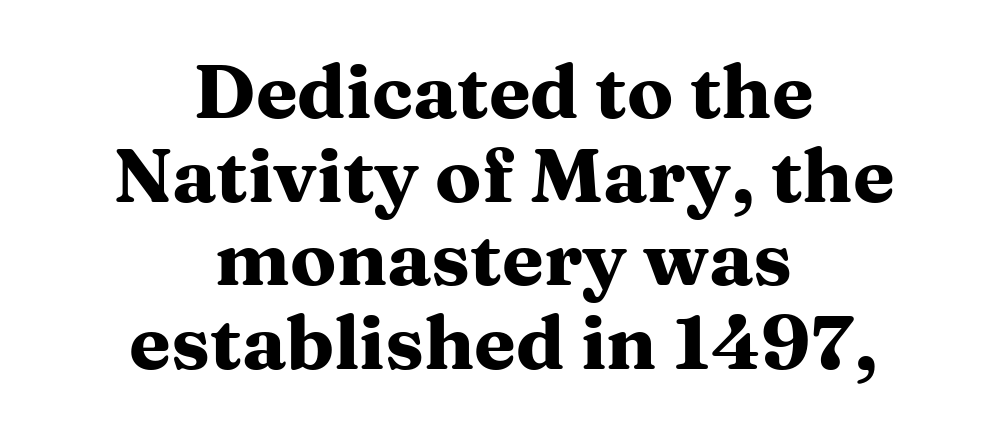
Q: Is the text bold? A: Yes.
Q: Is the text italic (slanted)? A: No, it is upright.
Q: Is the typeface a serif or a sans-serif typeface? A: Serif.
Q: Is the text underlined? A: No.
Q: How is the paragraph aligned? A: Centered.
Q: Is the spacing between letters normal or unusually wide? A: Normal.
Q: Is the spacing between lines tight, normal or loose? A: Tight.
Q: Width (condensed, normal, or wide)? A: Wide.
Q: Stroke contrast? A: Medium.
Q: x-height? A: Medium.
Q: Monospaced? A: No.
